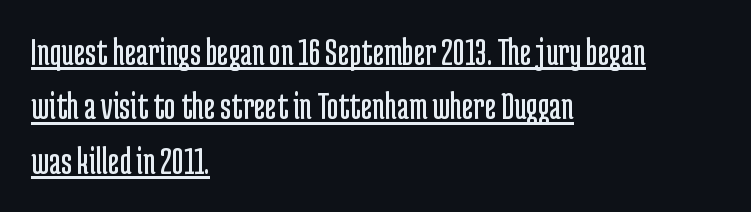
{"serif": "no", "italic": "no", "bold": "no", "weight": "regular", "width": "condensed", "stroke_contrast": "low", "x_height": "medium", "monospaced": "no", "underline": "yes", "align": "left", "line_spacing": "normal", "line_spacing_ratio": 1.36, "letter_spacing": "normal", "letter_spacing_em": 0.0, "glyph_px": 40}
